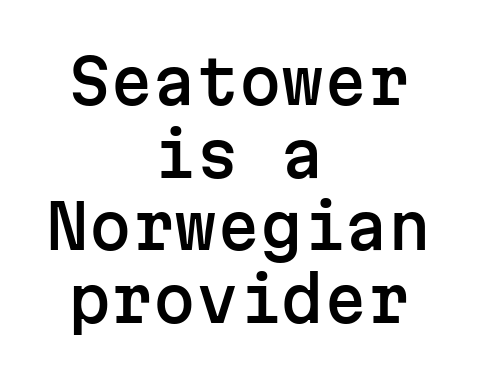
Honestly, there is no underline to notice here at all. The face used here is monospaced, like something from a code editor. A typesetter would label this face a sans. No italicization has been applied; the sample stays upright. The compositor balanced each line on the midline. Tracking here is standard; glyphs follow each other at the usual distance.
